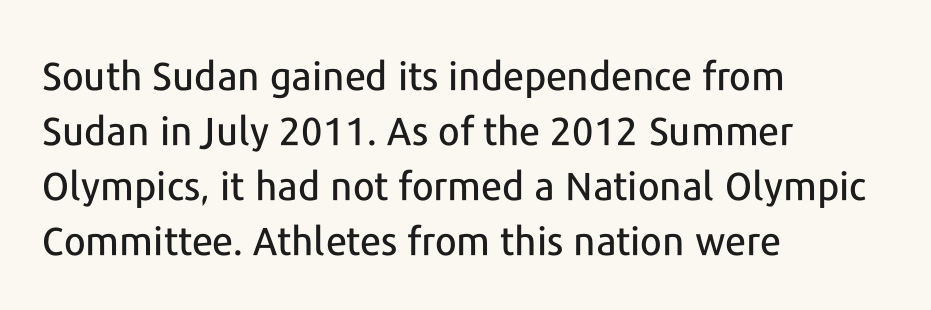
{"serif": "no", "italic": "no", "width": "normal", "stroke_contrast": "low", "x_height": "medium", "monospaced": "no", "underline": "no", "align": "left", "line_spacing": "normal", "line_spacing_ratio": 1.41, "letter_spacing": "normal", "letter_spacing_em": 0.0, "glyph_px": 39}
